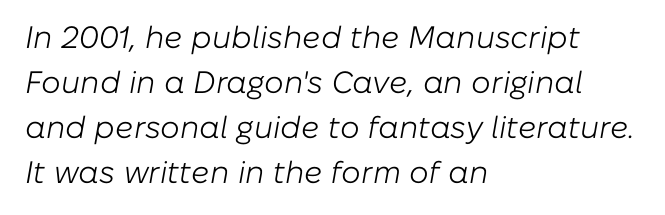
{"italic": "yes", "lean": "right", "slant_degrees": 10, "bold": "no", "weight": "light", "width": "normal", "stroke_contrast": "low", "x_height": "medium", "monospaced": "no", "underline": "no", "align": "left", "line_spacing": "normal", "line_spacing_ratio": 1.45, "letter_spacing": "normal", "letter_spacing_em": 0.0, "glyph_px": 31}
